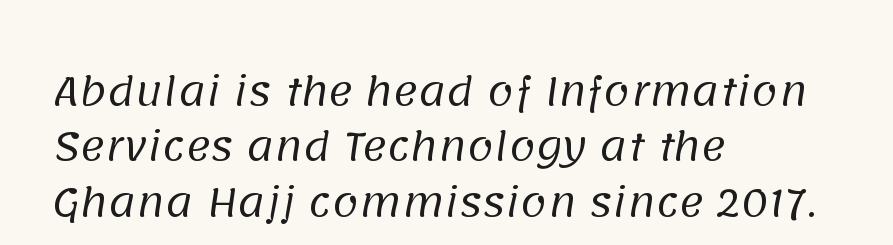
A student would call this left alignment; a typographer would say flush left, rag right. The line-height multiplier appears to be the usual default. Each word holds together tightly as a unit, with standard inter-letter gaps. The typeface chosen for these lines omits serifs. Plain, unruled lines of type. The rendering uses natural spacing where letterforms have individual widths.
